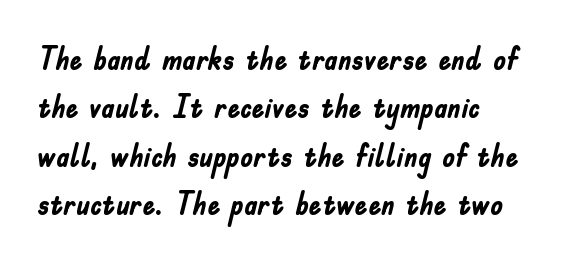
The image shows 32 px semibold, condensed sans-serif type; set left-aligned, normal line spacing (1.51x), normal letter spacing, not underlined; low stroke contrast and a small x-height.
